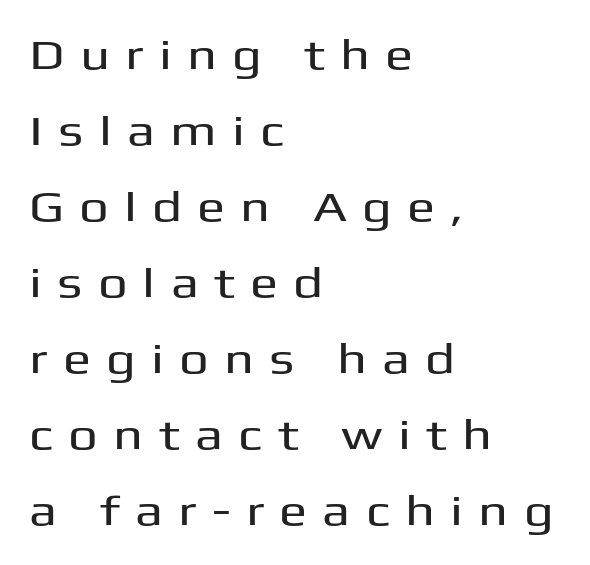
Q: Is the text italic (slanted)? A: No, it is upright.
Q: Is the typeface a serif or a sans-serif typeface? A: Sans-serif.
Q: Is the text underlined? A: No.
Q: How is the paragraph aligned? A: Left-aligned.
Q: Is the spacing between letters normal or unusually wide? A: Unusually wide.
Q: Width (condensed, normal, or wide)? A: Wide.
Q: Stroke contrast? A: Medium.
Q: x-height? A: Medium.
Q: Monospaced? A: No.
